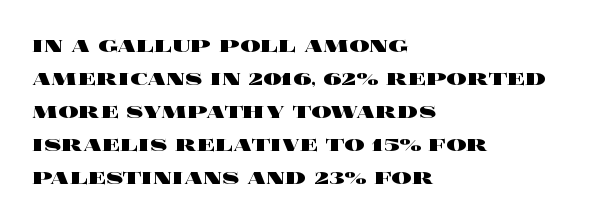
Q: Is the text bold? A: Yes.
Q: Is the text italic (slanted)? A: No, it is upright.
Q: Is the text underlined? A: No.
Q: How is the paragraph aligned? A: Left-aligned.
Q: Is the spacing between letters normal or unusually wide? A: Normal.
Q: Is the spacing between lines tight, normal or loose? A: Normal.
